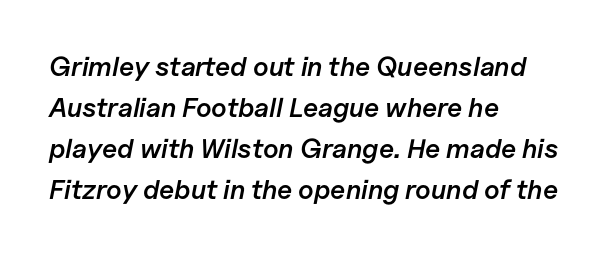
{"italic": "yes", "lean": "right", "slant_degrees": 11, "bold": "semi", "underline": "no", "align": "left", "line_spacing": "normal", "line_spacing_ratio": 1.52, "letter_spacing": "normal", "letter_spacing_em": 0.0, "glyph_px": 27}
